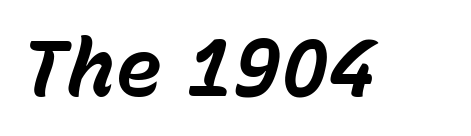
Q: Is the text bold? A: Yes.
Q: Is the text italic (slanted)? A: Yes, it leans right by about 15 degrees.
Q: Is the text underlined? A: No.
Q: Is the spacing between letters normal or unusually wide? A: Normal.
Q: Width (condensed, normal, or wide)? A: Normal.
Q: Stroke contrast? A: Low.
Q: x-height? A: Medium.
Q: Monospaced? A: No.
